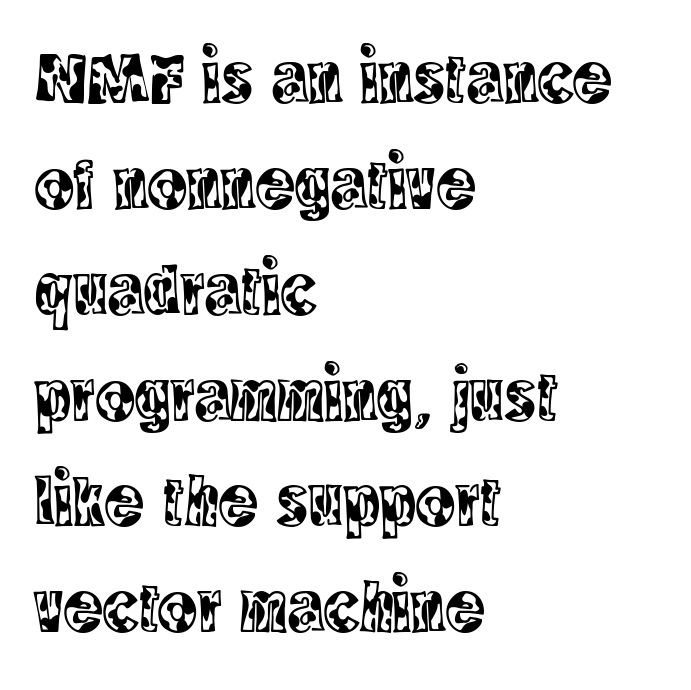
The image shows 73 px condensed serif type, upright; set left-aligned, normal line spacing (1.45x), normal letter spacing, not underlined; a large x-height.
